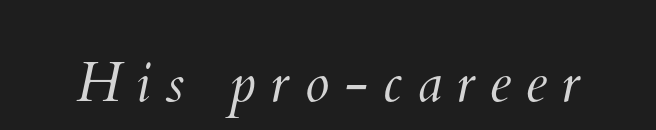
{"bold": "no", "weight": "light", "width": "normal", "stroke_contrast": "medium", "x_height": "small", "monospaced": "no", "underline": "no", "letter_spacing": "wide", "letter_spacing_em": 0.26, "glyph_px": 56}
